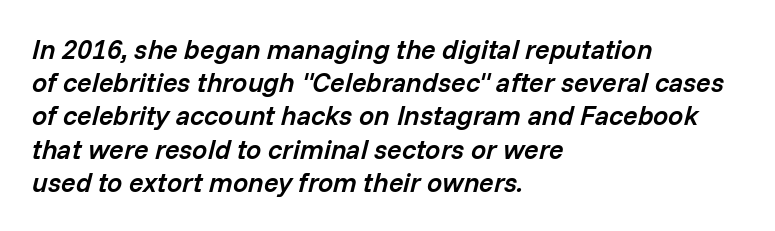
The zone under the glyphs is completely vacant. This rendering leaves character spacing at its baseline value. The axis of the letterforms is tilted away from vertical. The rendering anchors every line to the left-hand side. Emphasis by weight is partial: semibold.
